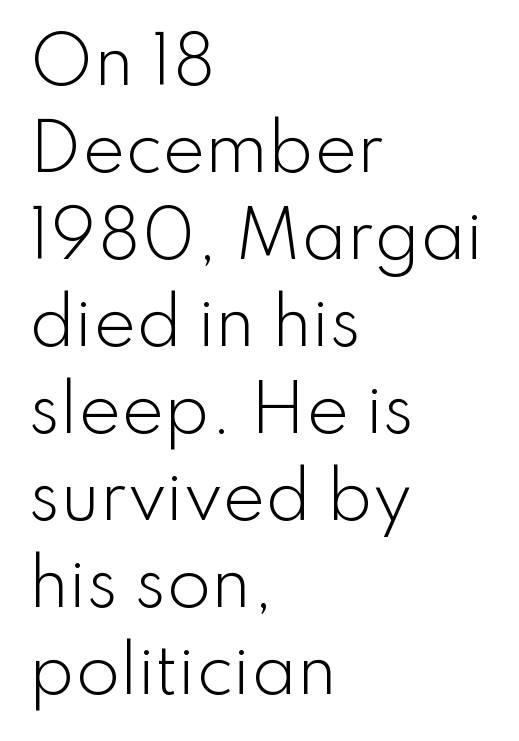
Q: Is the text bold? A: No.
Q: Is the text italic (slanted)? A: No, it is upright.
Q: Is the typeface a serif or a sans-serif typeface? A: Sans-serif.
Q: Is the text underlined? A: No.
Q: How is the paragraph aligned? A: Left-aligned.
Q: Is the spacing between letters normal or unusually wide? A: Normal.
Q: Is the spacing between lines tight, normal or loose? A: Normal.
Q: Width (condensed, normal, or wide)? A: Normal.
Q: Stroke contrast? A: Low.
Q: x-height? A: Small.
Q: Monospaced? A: No.
